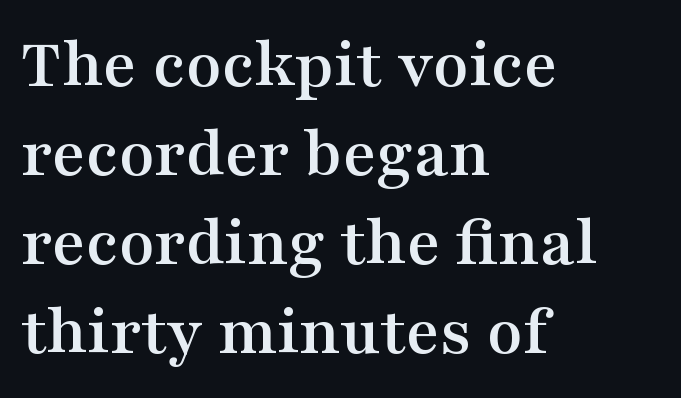
Q: Is the text italic (slanted)? A: No, it is upright.
Q: Is the typeface a serif or a sans-serif typeface? A: Serif.
Q: Is the text underlined? A: No.
Q: How is the paragraph aligned? A: Left-aligned.
Q: Is the spacing between letters normal or unusually wide? A: Normal.
Q: Width (condensed, normal, or wide)? A: Wide.
Q: Stroke contrast? A: Medium.
Q: x-height? A: Medium.
Q: Monospaced? A: No.
